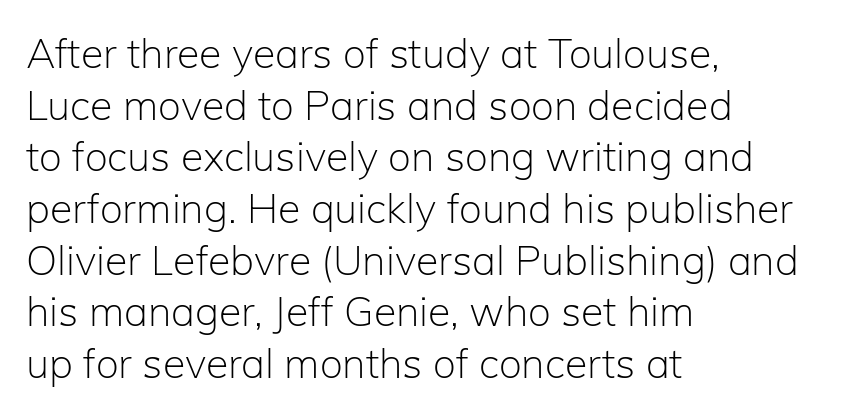
{"serif": "no", "italic": "no", "bold": "no", "weight": "light", "width": "normal", "stroke_contrast": "low", "x_height": "medium", "monospaced": "no", "underline": "no", "align": "left", "line_spacing": "normal", "line_spacing_ratio": 1.26, "letter_spacing": "normal", "letter_spacing_em": 0.0, "glyph_px": 41}
